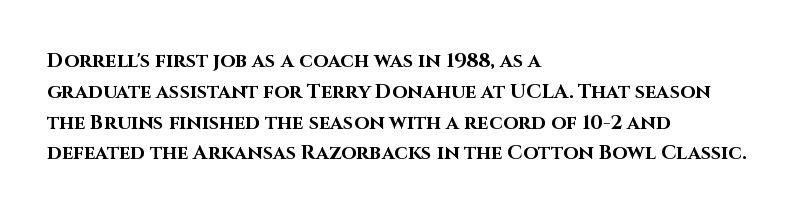
{"italic": "no", "bold": "yes", "underline": "no", "align": "left", "line_spacing": "normal", "line_spacing_ratio": 1.54, "letter_spacing": "normal", "letter_spacing_em": 0.0, "glyph_px": 20}
